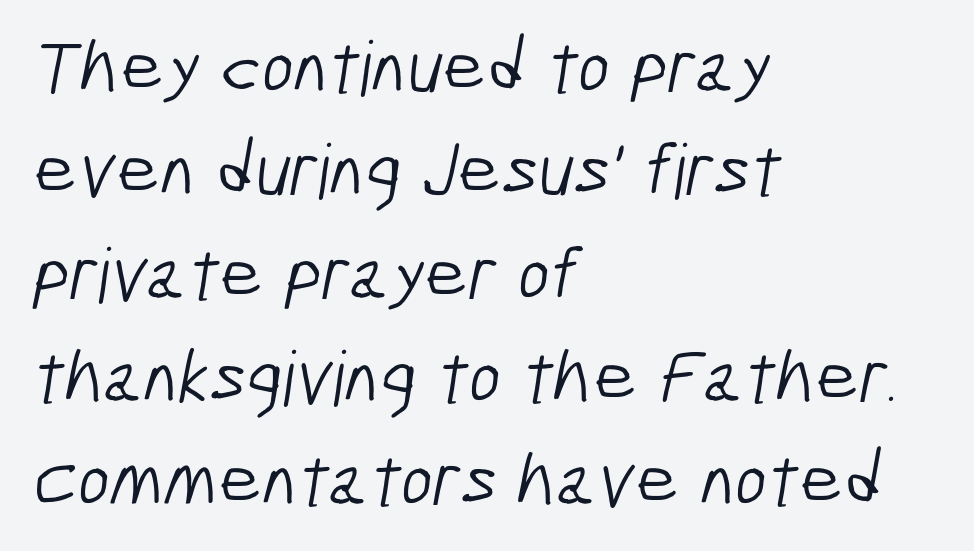
You could not count columns in this text — the font is proportionally spaced. The horizontal fit of the characters is conventional and even. The cut favours lightness, reaching ordinary text weight at its darkest. These lines are composed in type without serifs.
